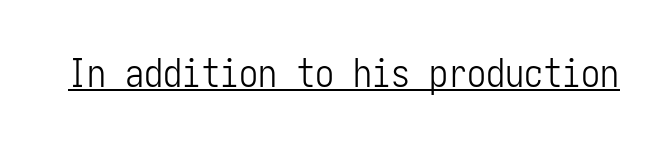
Stem width sits at or under what a default text font uses. Letter spacing: default. The string is rendered with underlining switched on. Nope, not italic — everything's standing straight.
